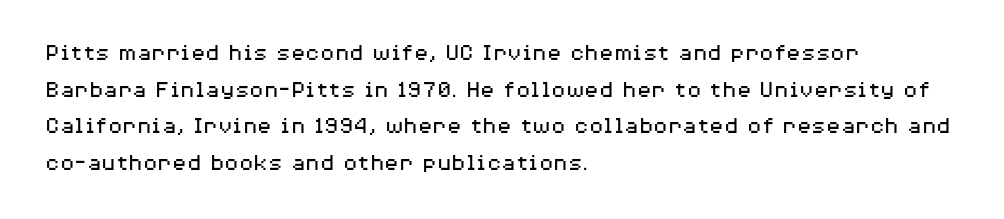
The image shows 24 px text type, upright; set left-aligned, normal line spacing (1.53x), normal letter spacing, not underlined.
